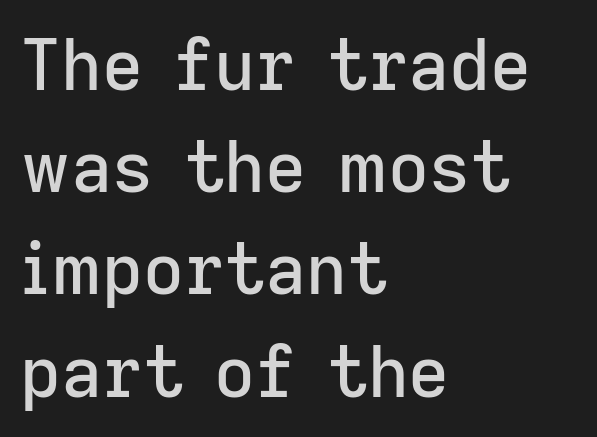
Q: Is the text italic (slanted)? A: No, it is upright.
Q: Is the typeface a serif or a sans-serif typeface? A: Sans-serif.
Q: Is the text underlined? A: No.
Q: How is the paragraph aligned? A: Left-aligned.
Q: Is the spacing between letters normal or unusually wide? A: Normal.
Q: Is the spacing between lines tight, normal or loose? A: Normal.
Q: Width (condensed, normal, or wide)? A: Normal.
Q: Stroke contrast? A: Low.
Q: x-height? A: Medium.
Q: Monospaced? A: No.
